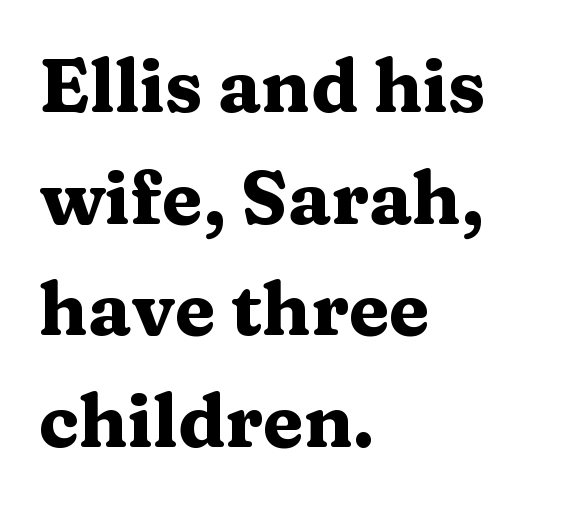
The image shows 74 px heavy, wide serif type, upright; set left-aligned, normal line spacing (1.51x), normal letter spacing, not underlined; medium stroke contrast and a medium x-height.
